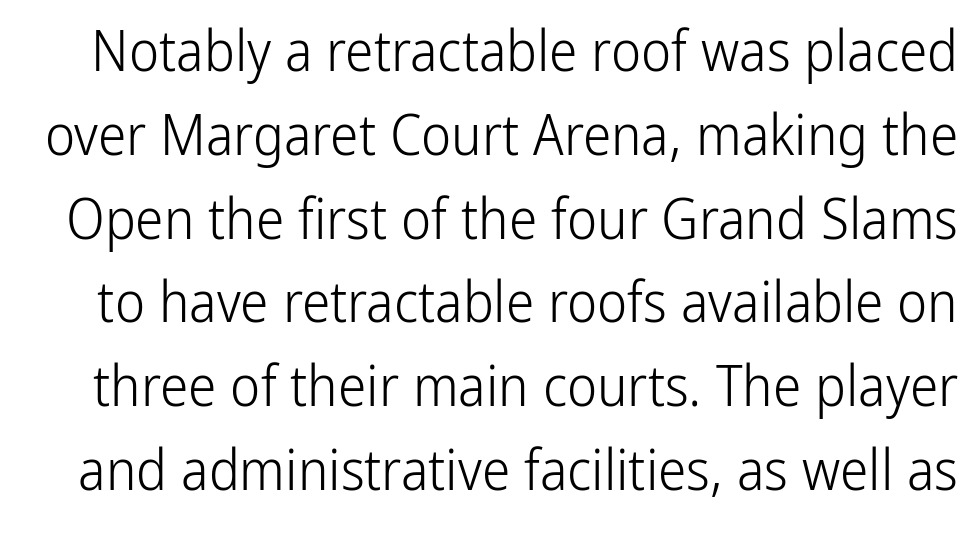
{"serif": "no", "italic": "no", "bold": "no", "weight": "light", "width": "condensed", "stroke_contrast": "low", "x_height": "medium", "monospaced": "no", "underline": "no", "line_spacing": "normal", "line_spacing_ratio": 1.47, "letter_spacing": "normal", "letter_spacing_em": 0.0, "glyph_px": 57}
